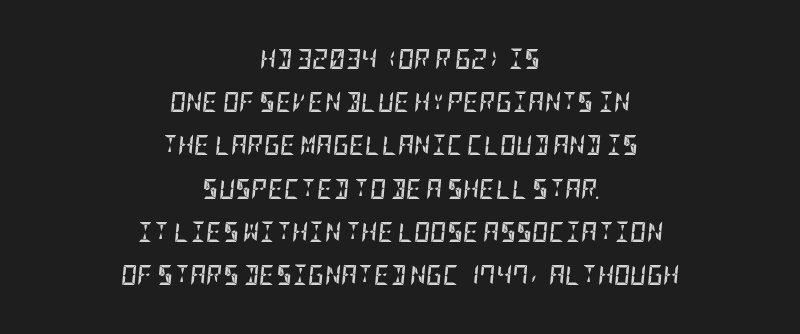
Q: Is the text bold? A: Yes.
Q: Is the text italic (slanted)? A: Yes, it leans right by about 5 degrees.
Q: Is the text underlined? A: No.
Q: How is the paragraph aligned? A: Centered.
Q: Is the spacing between letters normal or unusually wide? A: Normal.
Q: Is the spacing between lines tight, normal or loose? A: Loose.
